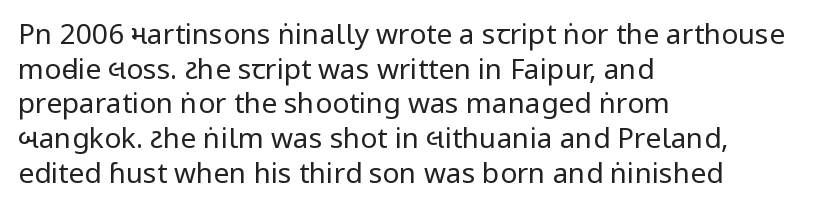
Notice how the stems are strictly vertical — no italics here. Where is the straight margin? On the left. These lines are rendered in a variable-pitch font. Check the space under the baseline: it is left empty.
